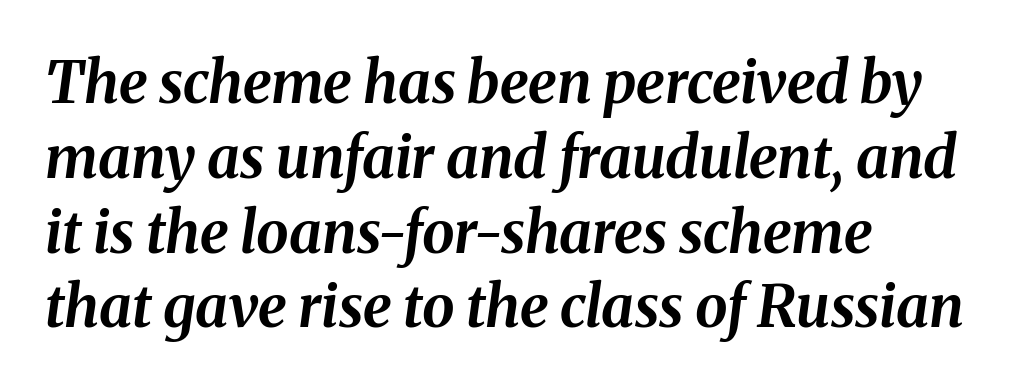
Q: Is the text bold? A: Yes.
Q: Is the text italic (slanted)? A: Yes, it leans right by about 8 degrees.
Q: Is the text underlined? A: No.
Q: How is the paragraph aligned? A: Left-aligned.
Q: Is the spacing between letters normal or unusually wide? A: Normal.
Q: Is the spacing between lines tight, normal or loose? A: Normal.
Q: Width (condensed, normal, or wide)? A: Normal.
Q: Stroke contrast? A: Medium.
Q: x-height? A: Medium.
Q: Monospaced? A: No.
